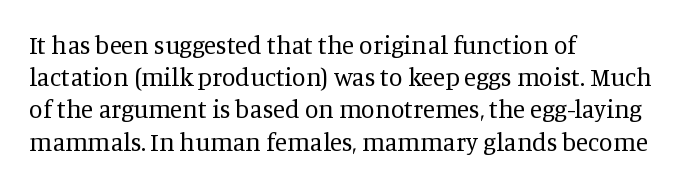
The image shows 25 px text type, upright; set left-aligned, normal line spacing (1.29x), normal letter spacing, not underlined.
